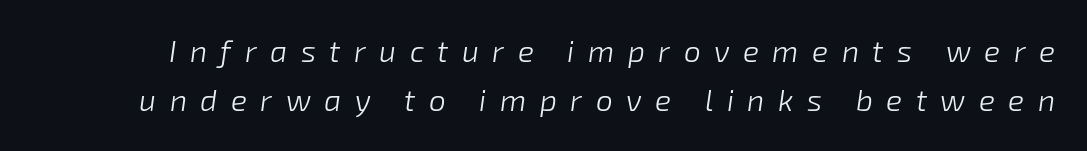
The image shows 30 px light type, italic (leaning right); set normal line spacing (1.65x), unusually wide letter spacing (+0.45 em), not underlined; low stroke contrast and a medium x-height.
